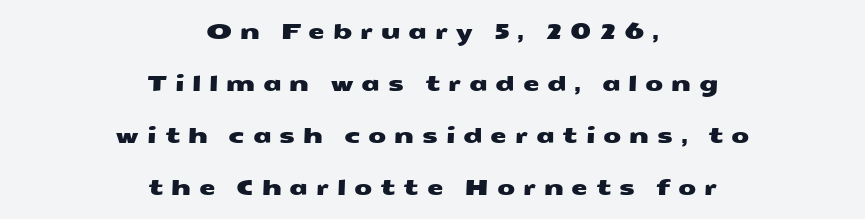
Q: Is the text underlined? A: No.
Q: How is the paragraph aligned? A: Centered.
Q: Is the spacing between letters normal or unusually wide? A: Unusually wide.
Q: Is the spacing between lines tight, normal or loose? A: Loose.
